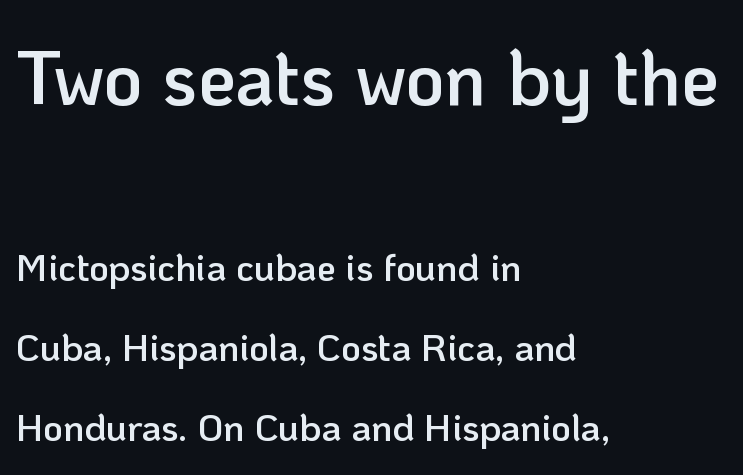
The image shows 76 px semibold sans-serif type, upright; set left-aligned, loose line spacing (2.1x), normal letter spacing, not underlined; the first (top) block is 2.0x larger; low stroke contrast and a medium x-height.
